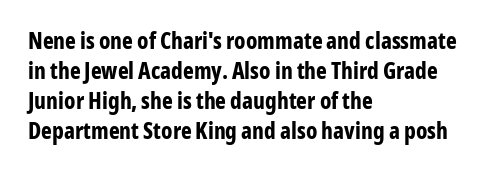
Q: Is the text bold? A: Yes.
Q: Is the text italic (slanted)? A: No, it is upright.
Q: Is the text underlined? A: No.
Q: How is the paragraph aligned? A: Left-aligned.
Q: Is the spacing between letters normal or unusually wide? A: Normal.
Q: Is the spacing between lines tight, normal or loose? A: Normal.
